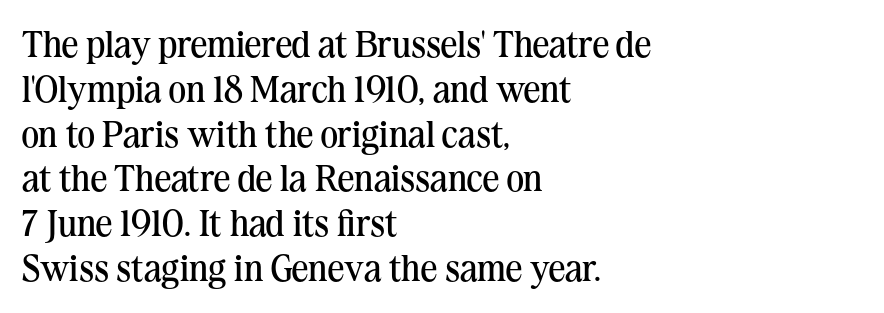
The image shows 37 px regular-weight serif type, upright; set left-aligned, line spacing 1.21x, normal letter spacing, not underlined; medium stroke contrast and a medium x-height.
